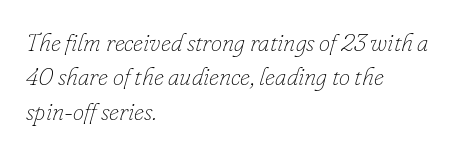
Q: Is the text bold? A: No.
Q: Is the text italic (slanted)? A: Yes, it leans right by about 16 degrees.
Q: Is the text underlined? A: No.
Q: How is the paragraph aligned? A: Left-aligned.
Q: Is the spacing between letters normal or unusually wide? A: Normal.
Q: Is the spacing between lines tight, normal or loose? A: Normal.
